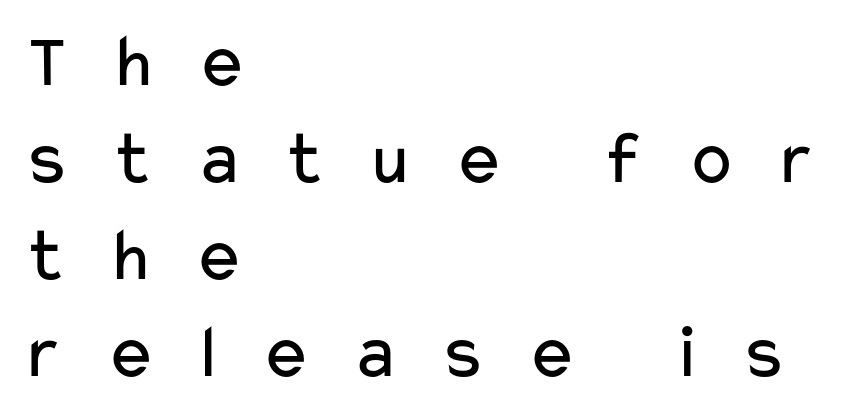
Quick note: underline off. Inter-character spacing is expanded well beyond the font's built-in metrics. Nothing sits at the stroke ends, so this counts as sans-serif. Spacing verdict: proportional, widths tailored to each character. You can tell it's not italic because the verticals are truly vertical.
